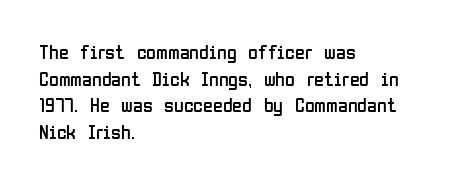
{"italic": "no", "bold": "no", "underline": "no", "align": "left", "line_spacing": "normal", "line_spacing_ratio": 1.33, "letter_spacing": "normal", "letter_spacing_em": 0.0, "glyph_px": 20}
